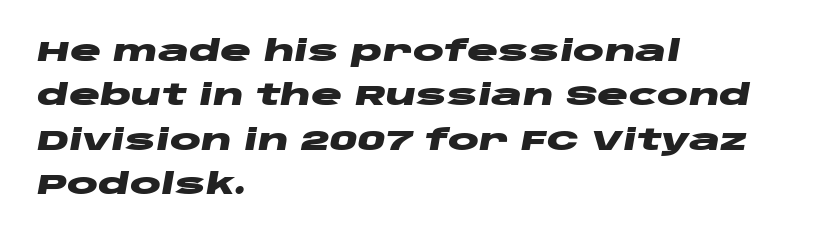
Q: Is the text bold? A: Yes.
Q: Is the text italic (slanted)? A: Yes, it leans right by about 10 degrees.
Q: Is the text underlined? A: No.
Q: How is the paragraph aligned? A: Left-aligned.
Q: Is the spacing between letters normal or unusually wide? A: Normal.
Q: Is the spacing between lines tight, normal or loose? A: Normal.
Q: Width (condensed, normal, or wide)? A: Wide.
Q: Stroke contrast? A: Low.
Q: x-height? A: Large.
Q: Monospaced? A: No.
